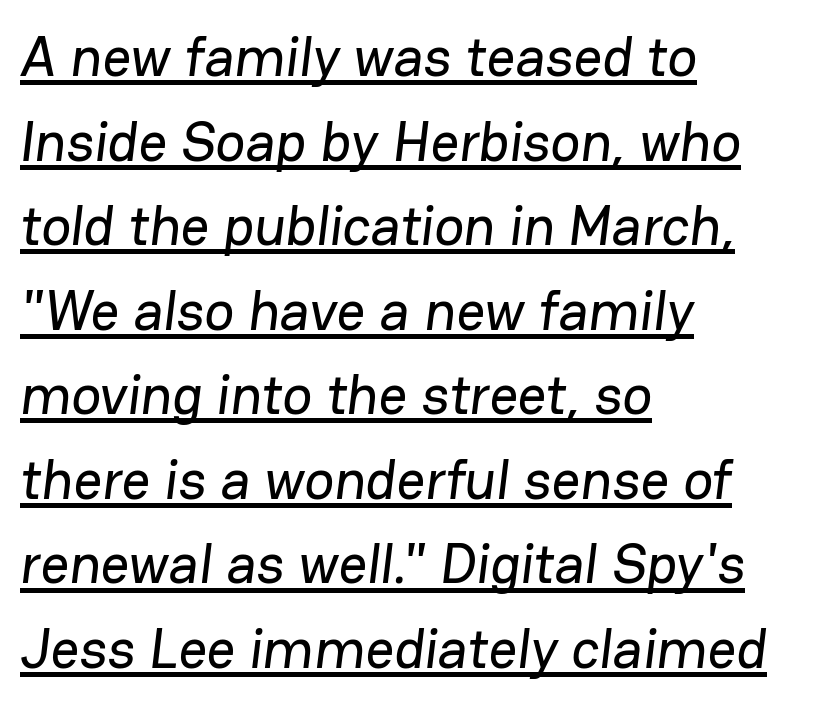
If you drew a ruler down the left edge, every line would touch it. The rendering shows plain stroke endings on the letterforms — a sans-serif design. The sample's only ornament is a line tracing under the words. No extra tracking has been applied to these lines.
